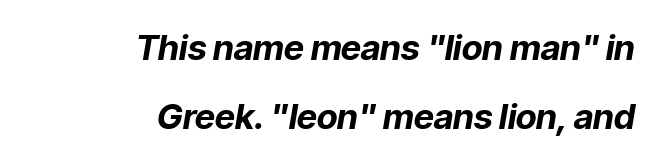
The image shows 35 px bold type, italic (leaning right); set right-aligned, loose line spacing (1.97x), normal letter spacing, not underlined; low stroke contrast and a medium x-height.
